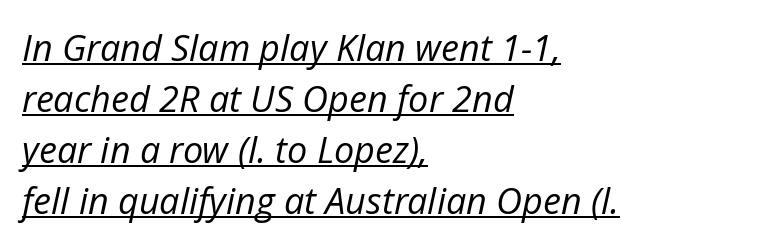
Q: Is the text bold? A: No.
Q: Is the text italic (slanted)? A: Yes, it leans right by about 12 degrees.
Q: Is the text underlined? A: Yes.
Q: How is the paragraph aligned? A: Left-aligned.
Q: Is the spacing between letters normal or unusually wide? A: Normal.
Q: Is the spacing between lines tight, normal or loose? A: Normal.
Q: Width (condensed, normal, or wide)? A: Normal.
Q: Stroke contrast? A: Low.
Q: x-height? A: Medium.
Q: Monospaced? A: No.
